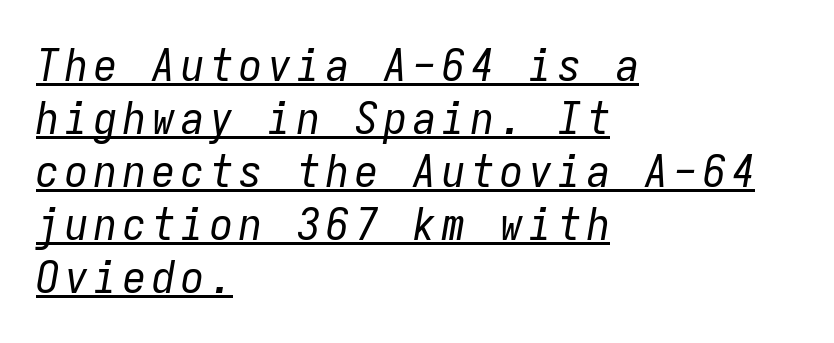
Q: Is the text bold? A: No.
Q: Is the text italic (slanted)? A: Yes, it leans right by about 9 degrees.
Q: Is the text underlined? A: Yes.
Q: How is the paragraph aligned? A: Left-aligned.
Q: Is the spacing between lines tight, normal or loose? A: Tight.
Q: Width (condensed, normal, or wide)? A: Condensed.
Q: Stroke contrast? A: Low.
Q: x-height? A: Medium.
Q: Monospaced? A: Yes.
